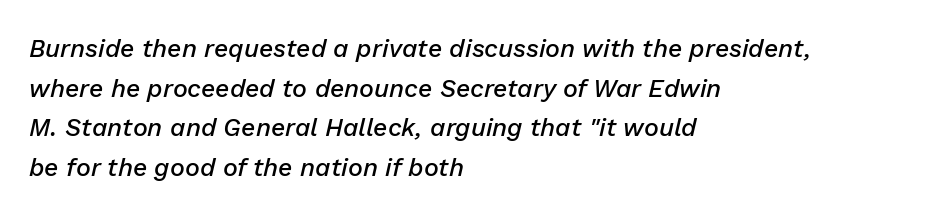
Q: Is the text bold? A: Semi-bold.
Q: Is the text italic (slanted)? A: Yes, it leans right by about 13 degrees.
Q: Is the text underlined? A: No.
Q: How is the paragraph aligned? A: Left-aligned.
Q: Is the spacing between letters normal or unusually wide? A: Normal.
Q: Is the spacing between lines tight, normal or loose? A: Normal.
